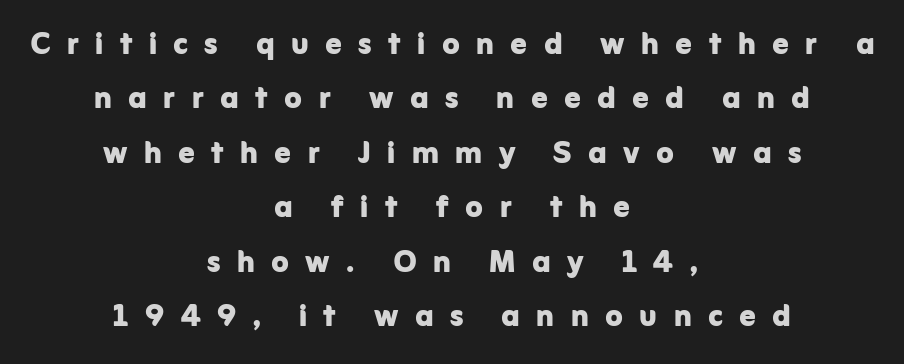
The image shows 40 px bold sans-serif type, upright; set centered, normal line spacing (1.36x), unusually wide letter spacing (+0.41 em), not underlined; low stroke contrast and a medium x-height.
